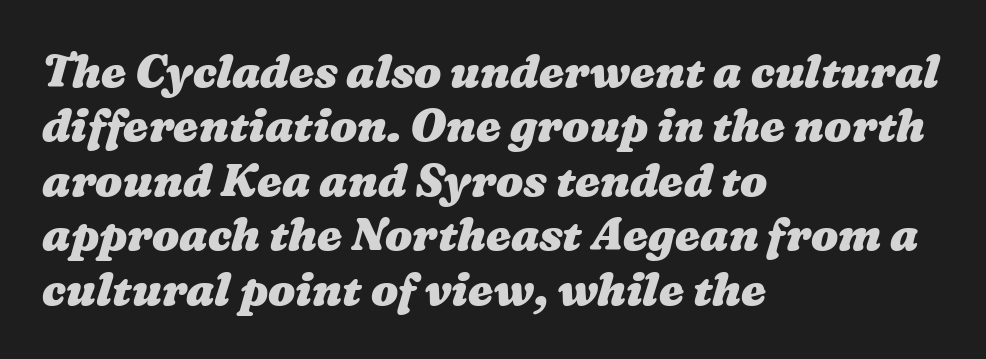
The image shows 45 px heavy, wide type; set left-aligned, line spacing 1.21x, normal letter spacing, not underlined; medium stroke contrast and a medium x-height.
